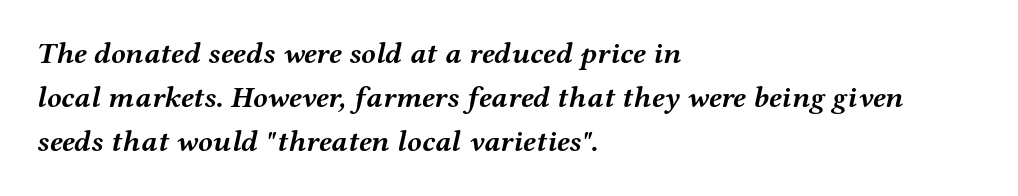
{"serif": "yes", "italic": "yes", "lean": "right", "slant_degrees": 12, "bold": "yes", "weight": "semibold", "width": "wide", "stroke_contrast": "medium", "x_height": "medium", "monospaced": "no", "underline": "no", "align": "left", "line_spacing": "normal", "line_spacing_ratio": 1.47, "letter_spacing": "normal", "letter_spacing_em": 0.0, "glyph_px": 30}
